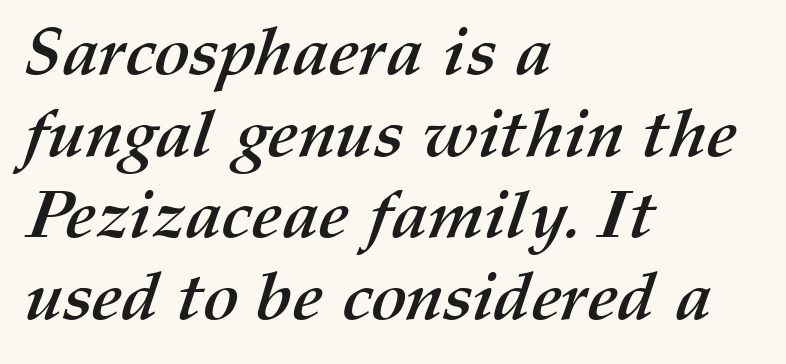
{"bold": "yes", "weight": "semibold", "width": "normal", "stroke_contrast": "medium", "x_height": "medium", "monospaced": "no", "underline": "no", "align": "left", "line_spacing_ratio": 1.22, "letter_spacing": "normal", "letter_spacing_em": 0.0, "glyph_px": 67}
